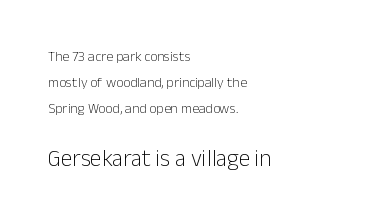
In terms of letterspacing, this is plain default setting. In CSS terms this would be text-align: left. The specimen omits any rule beneath the text block's lines. Vertical strokes here are truly vertical. The weight would be labelled regular, book, light, or lighter still.
